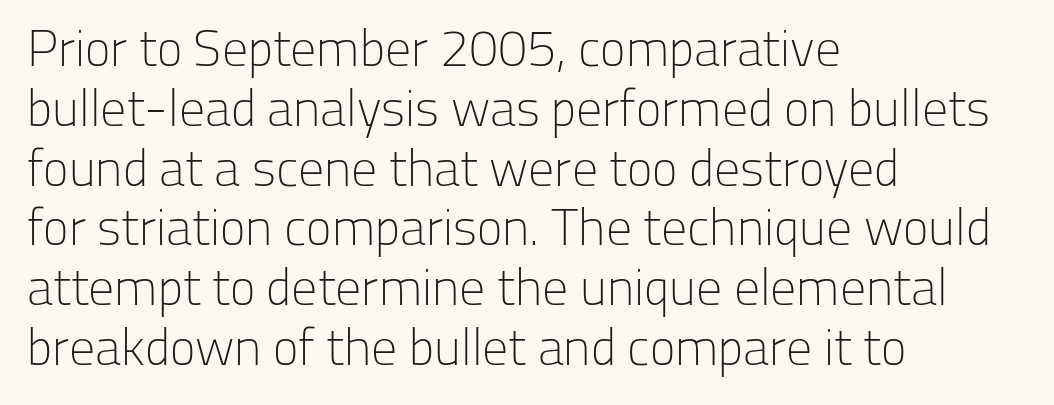
The image shows 52 px light sans-serif type, upright; set left-aligned, tight line spacing (1.15x), normal letter spacing, not underlined; low stroke contrast and a medium x-height.
